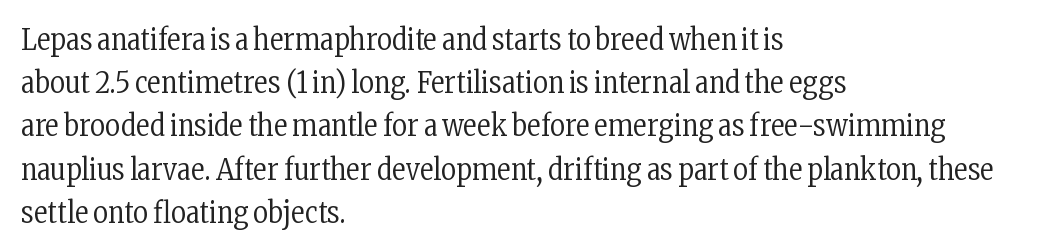
The image shows 29 px regular-weight, condensed serif type, upright; set left-aligned, normal line spacing (1.49x), normal letter spacing, not underlined; low stroke contrast and a medium x-height.
